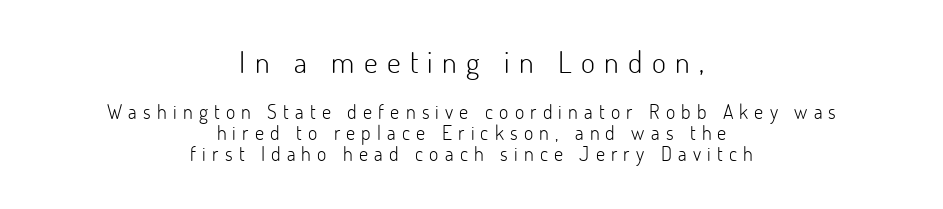
It's the straight-up-and-down kind of type. Note: larger setting up top, smaller setting below. The rendering uses natural spacing where letterforms have individual widths. The letters are spread apart with noticeably loose tracking.
